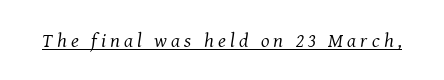
The image shows 20 px text type, italic (leaning right); set unusually wide letter spacing (+0.21 em), underlined.
